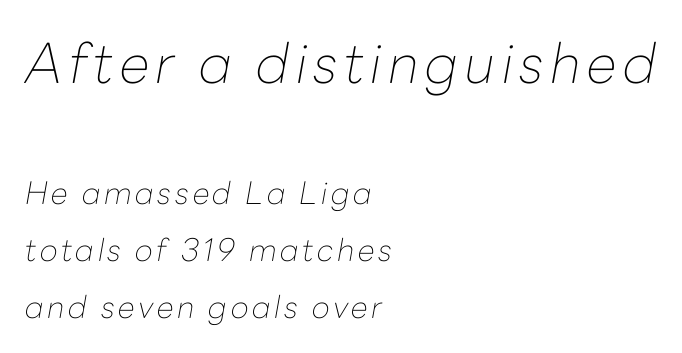
The text block is weighted toward the left margin, trailing off unevenly rightward. The letters in the upper block stand taller than those in the block below. Any mark beneath the type? The region is blank. It's the slanting kind of type. Weight class: somewhere from thin through regular. The rendering uses natural spacing where letterforms have individual widths.
